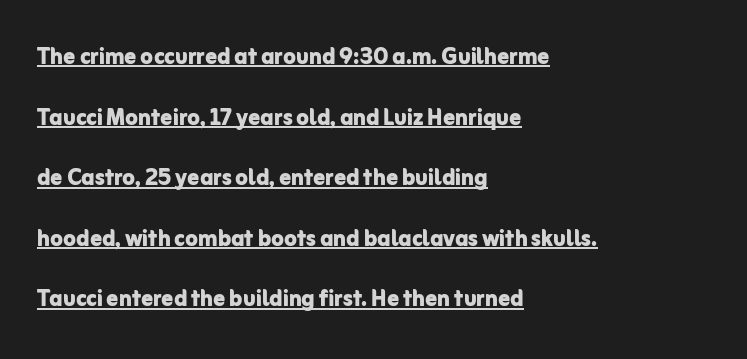
{"serif": "no", "italic": "no", "bold": "yes", "weight": "bold", "width": "normal", "stroke_contrast": "low", "x_height": "medium", "monospaced": "no", "underline": "yes", "align": "left", "line_spacing": "loose", "line_spacing_ratio": 2.09, "letter_spacing": "normal", "letter_spacing_em": 0.0, "glyph_px": 29}
